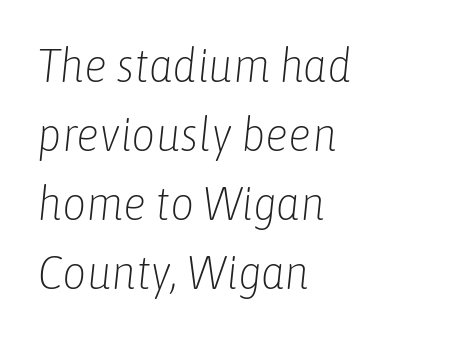
The rendering uses natural spacing where letterforms have individual widths. The rag falls on the right side of this text block. Inter-character spacing is left at the font's built-in metrics. When letters slant like this, we call the style italic. This reads as an unemphasized weight, regular at the heaviest. Line spacing here is normal.
